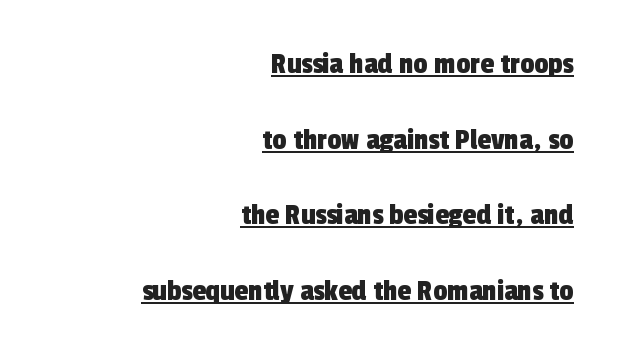
Q: Is the typeface a serif or a sans-serif typeface? A: Sans-serif.
Q: Is the text underlined? A: Yes.
Q: How is the paragraph aligned? A: Right-aligned.
Q: Is the spacing between letters normal or unusually wide? A: Normal.
Q: Is the spacing between lines tight, normal or loose? A: Loose.
Q: Width (condensed, normal, or wide)? A: Condensed.
Q: x-height? A: Medium.
Q: Monospaced? A: No.
